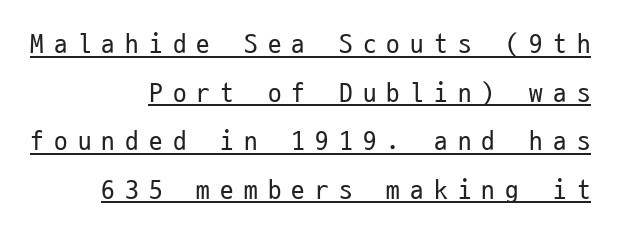
The image shows 27 px text type, upright; set right-aligned, line spacing 1.8x, unusually wide letter spacing (+0.38 em), underlined.
